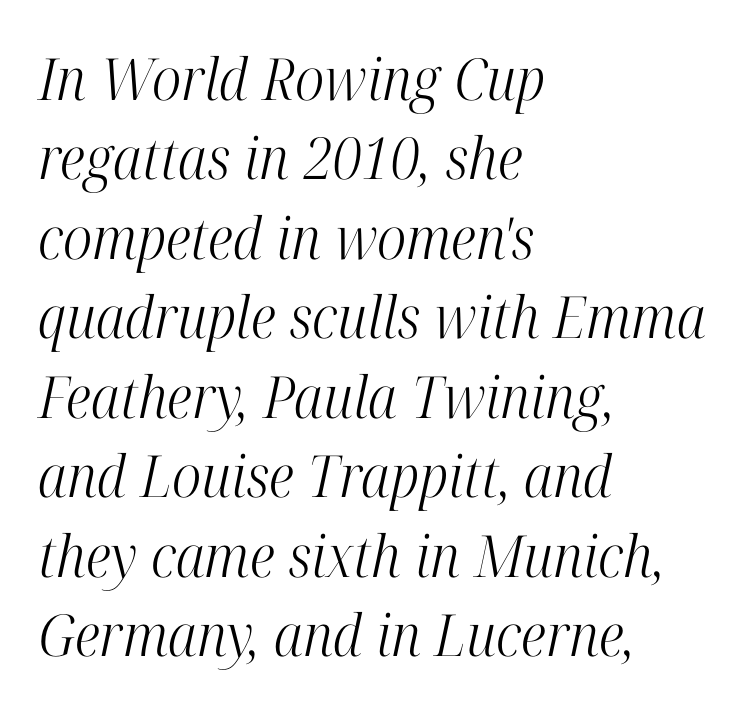
{"serif": "yes", "italic": "yes", "lean": "right", "slant_degrees": 12, "bold": "no", "weight": "light", "width": "condensed", "stroke_contrast": "high", "x_height": "medium", "monospaced": "no", "underline": "no", "align": "left", "line_spacing": "normal", "line_spacing_ratio": 1.37, "letter_spacing": "normal", "letter_spacing_em": 0.0, "glyph_px": 58}
